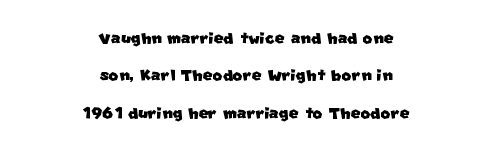
The space directly below the letters is spotless. Line starts and ends both wander, symmetrically. Students, note that the glyphs here touch the page at normal intervals.
